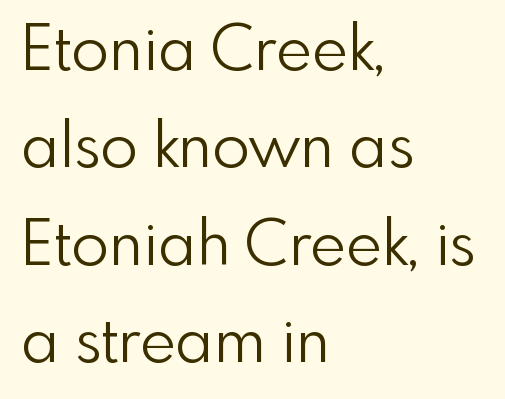
Q: Is the text bold? A: No.
Q: Is the text italic (slanted)? A: No, it is upright.
Q: Is the typeface a serif or a sans-serif typeface? A: Sans-serif.
Q: Is the text underlined? A: No.
Q: How is the paragraph aligned? A: Left-aligned.
Q: Is the spacing between letters normal or unusually wide? A: Normal.
Q: Is the spacing between lines tight, normal or loose? A: Normal.
Q: Width (condensed, normal, or wide)? A: Normal.
Q: Stroke contrast? A: Low.
Q: x-height? A: Small.
Q: Monospaced? A: No.
